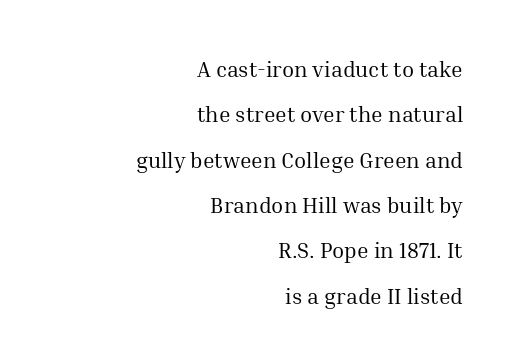
{"italic": "no", "bold": "no", "underline": "no", "align": "right", "line_spacing": "loose", "line_spacing_ratio": 2.06, "letter_spacing": "normal", "letter_spacing_em": 0.0, "glyph_px": 22}
